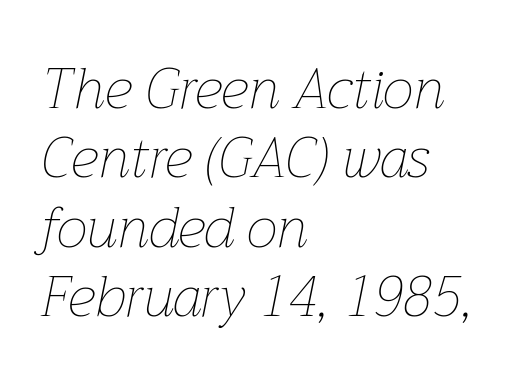
The letters sit at their default tracking, neither squeezed nor spread. The letters advance in unequal steps, a hallmark of proportional type. Visually the block forms a straight wall on the left and a jagged coastline on the right. The text carries the slant typical of an italic or oblique font.
